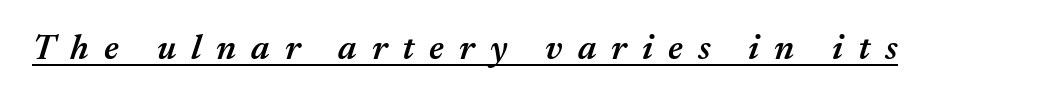
Notice the strokes are somewhat thickened but not fully heavy: this is a semibold. The specimen reads as italic at a glance. Looks like regular typesetting: each glyph gets only the width it needs. The face used here appears with an underline applied.
